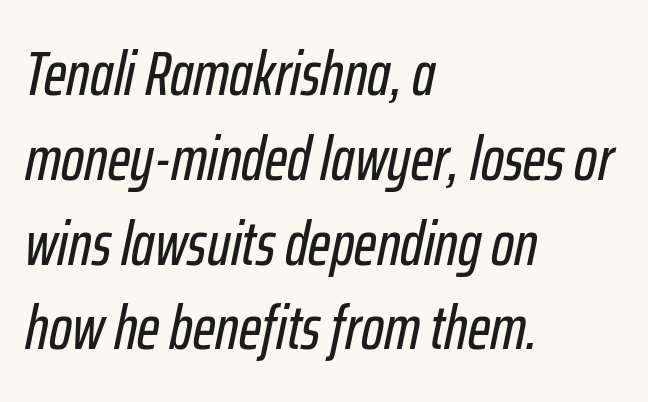
Q: Is the text italic (slanted)? A: Yes, it leans right by about 12 degrees.
Q: Is the text underlined? A: No.
Q: How is the paragraph aligned? A: Left-aligned.
Q: Is the spacing between letters normal or unusually wide? A: Normal.
Q: Is the spacing between lines tight, normal or loose? A: Normal.
Q: Width (condensed, normal, or wide)? A: Condensed.
Q: Stroke contrast? A: Low.
Q: x-height? A: Medium.
Q: Monospaced? A: No.
